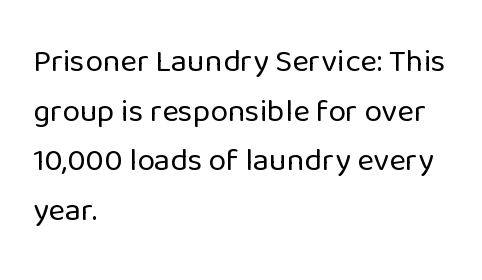
Rendered with straight, roman letterforms. The letterforms sit shoulder to shoulder at normal distance. One glance says typical: line gaps are just what's usual. Casual observation: everything's shoved over to the left. The font family rendered here belongs to the sans-serif group.
